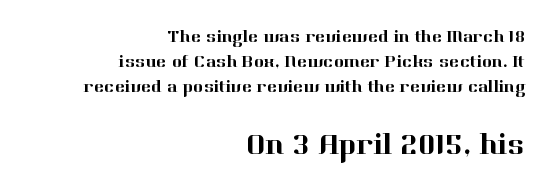
Q: Is the text italic (slanted)? A: No, it is upright.
Q: Is the typeface a serif or a sans-serif typeface? A: Serif.
Q: Is the text underlined? A: No.
Q: How is the paragraph aligned? A: Right-aligned.
Q: Is the spacing between letters normal or unusually wide? A: Normal.
Q: Is the spacing between lines tight, normal or loose? A: Normal.
Q: Which block of text is set in a larger size, the first (top) or the second (bottom)? A: The second (bottom) one.
Q: Width (condensed, normal, or wide)? A: Normal.
Q: Stroke contrast? A: High.
Q: x-height? A: Medium.
Q: Monospaced? A: No.
